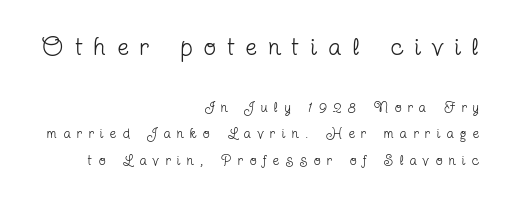
Q: Is the text bold? A: No.
Q: Is the text italic (slanted)? A: No, it is upright.
Q: Is the text underlined? A: No.
Q: How is the paragraph aligned? A: Right-aligned.
Q: Is the spacing between letters normal or unusually wide? A: Unusually wide.
Q: Which block of text is set in a larger size, the first (top) or the second (bottom)? A: The first (top) one.
